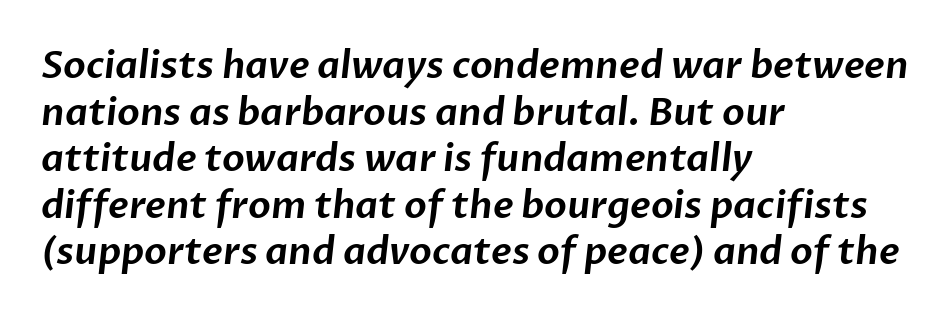
No word sits above an underline. You could not count columns in this text — the font is proportionally spaced. Line spacing here is normal. The gaps between neighbouring characters are ordinary and unremarkable. Alignment: flush left. The text was rendered using a sans face with plain stroke endings.
